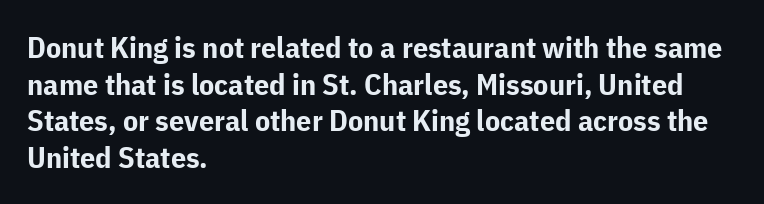
Q: Is the text bold? A: Yes.
Q: Is the text italic (slanted)? A: No, it is upright.
Q: Is the typeface a serif or a sans-serif typeface? A: Sans-serif.
Q: Is the text underlined? A: No.
Q: How is the paragraph aligned? A: Left-aligned.
Q: Is the spacing between letters normal or unusually wide? A: Normal.
Q: Width (condensed, normal, or wide)? A: Normal.
Q: Stroke contrast? A: Low.
Q: x-height? A: Medium.
Q: Monospaced? A: No.
